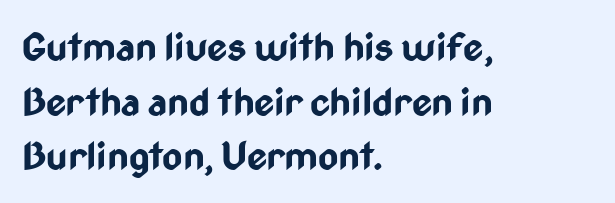
Q: Is the text bold? A: Yes.
Q: Is the text italic (slanted)? A: No, it is upright.
Q: Is the typeface a serif or a sans-serif typeface? A: Sans-serif.
Q: Is the text underlined? A: No.
Q: How is the paragraph aligned? A: Left-aligned.
Q: Is the spacing between letters normal or unusually wide? A: Normal.
Q: Is the spacing between lines tight, normal or loose? A: Normal.
Q: Width (condensed, normal, or wide)? A: Condensed.
Q: Stroke contrast? A: Low.
Q: x-height? A: Medium.
Q: Monospaced? A: No.
